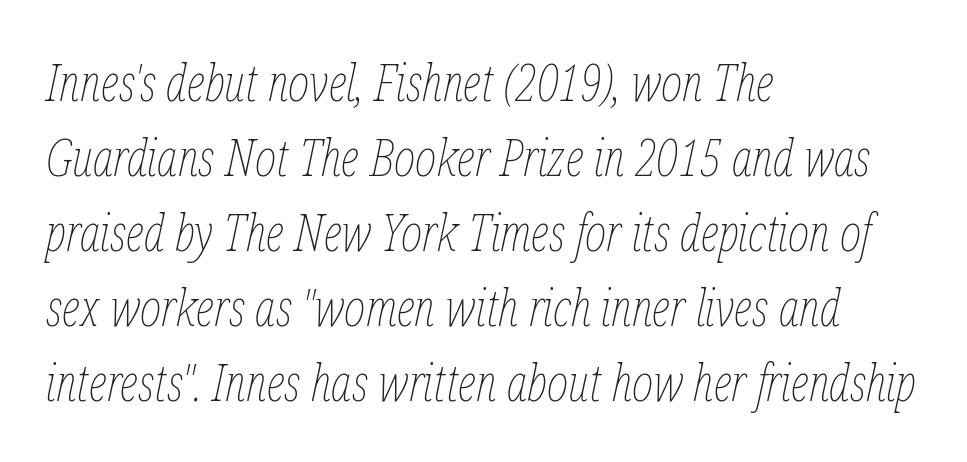
The image shows 51 px thin, condensed type, italic (leaning right); set left-aligned, normal line spacing (1.47x), normal letter spacing, not underlined; low stroke contrast and a medium x-height.
